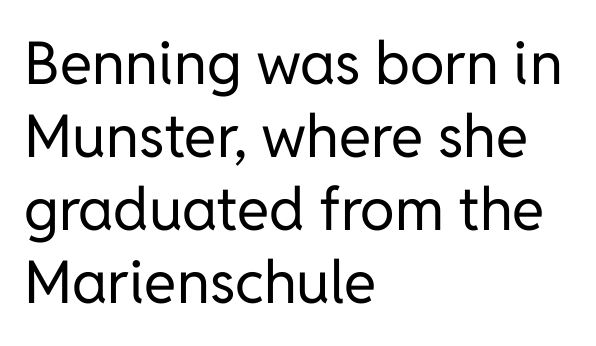
{"serif": "no", "italic": "no", "bold": "no", "weight": "regular", "width": "normal", "stroke_contrast": "low", "x_height": "medium", "monospaced": "no", "underline": "no", "align": "left", "line_spacing_ratio": 1.24, "letter_spacing": "normal", "letter_spacing_em": 0.0, "glyph_px": 59}
